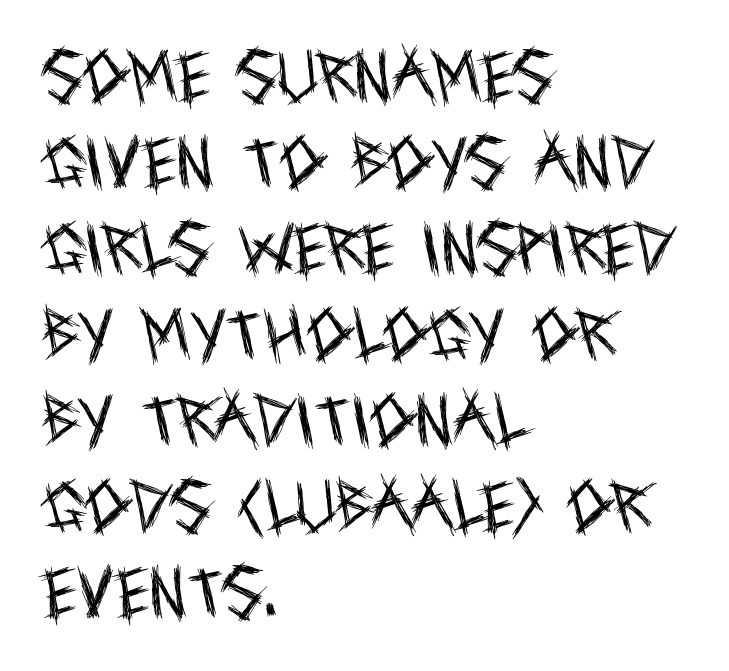
In terms of leading, this rendering sits right in the middle. Font category for this specimen: sans-serif. These glyphs show unthickened strokes, regular width or finer. Is this a fixed-width face? No — the glyphs have proportional, varying widths.
